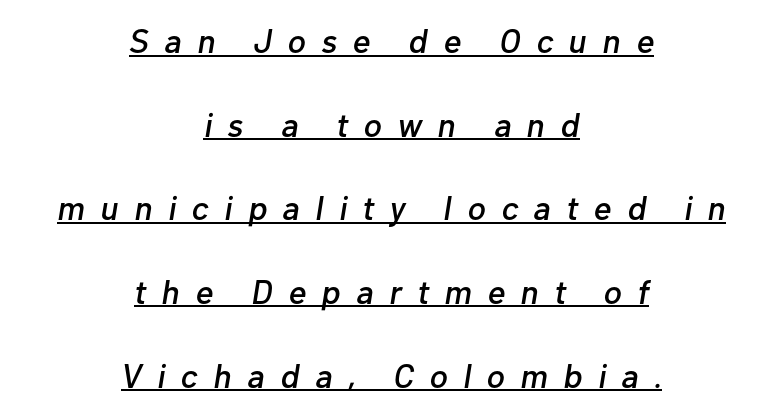
The text block is weighted toward neither margin, spreading evenly from the middle. The passage shown is underscored from start to finish. Proportional: the letters do not fall into vertical columns. The passage shown has open, widely tracked lettering throughout.
